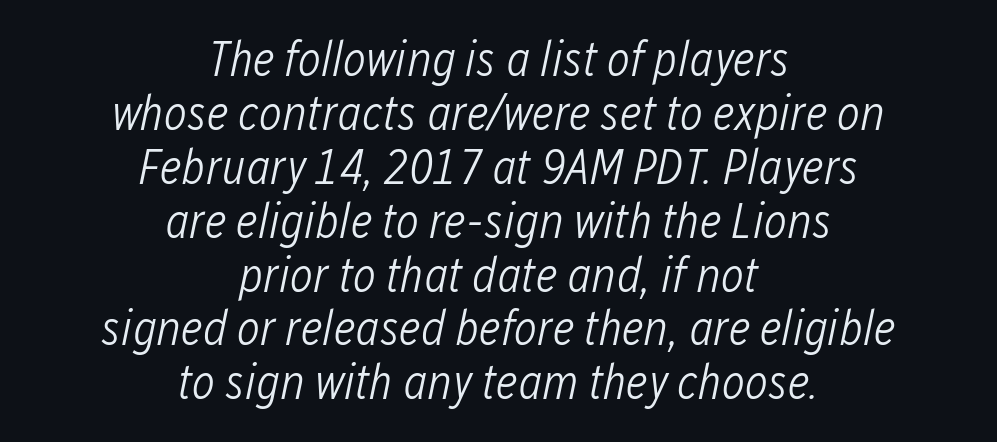
{"italic": "yes", "lean": "right", "slant_degrees": 12, "bold": "no", "weight": "light", "width": "condensed", "stroke_contrast": "low", "x_height": "medium", "monospaced": "no", "underline": "no", "align": "center", "line_spacing": "tight", "line_spacing_ratio": 1.1, "letter_spacing": "normal", "letter_spacing_em": 0.0, "glyph_px": 49}
